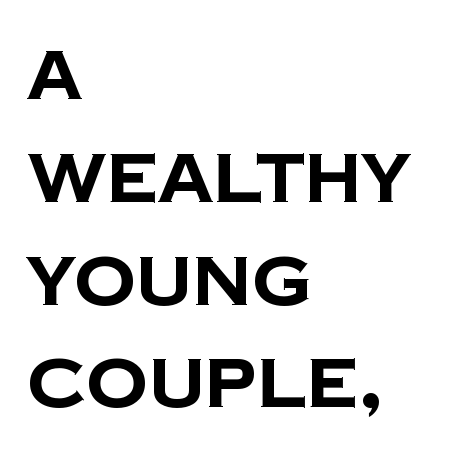
Q: Is the text bold? A: Yes.
Q: Is the typeface a serif or a sans-serif typeface? A: Sans-serif.
Q: Is the text underlined? A: No.
Q: How is the paragraph aligned? A: Left-aligned.
Q: Is the spacing between letters normal or unusually wide? A: Normal.
Q: Is the spacing between lines tight, normal or loose? A: Normal.
Q: Width (condensed, normal, or wide)? A: Normal.
Q: Stroke contrast? A: Low.
Q: x-height? A: Large.
Q: Monospaced? A: No.
